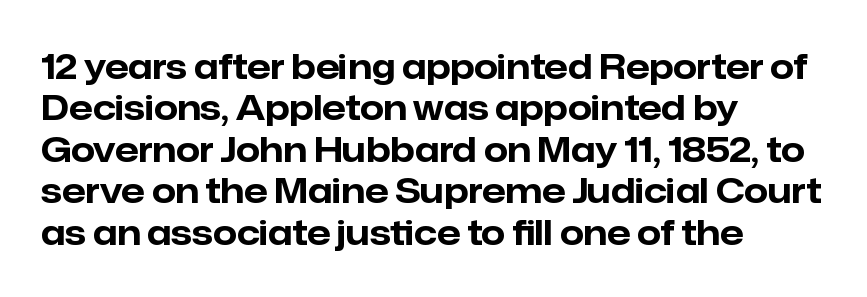
{"serif": "no", "italic": "no", "bold": "yes", "weight": "bold", "width": "normal", "stroke_contrast": "low", "x_height": "medium", "monospaced": "no", "underline": "no", "align": "left", "line_spacing_ratio": 1.22, "letter_spacing": "normal", "letter_spacing_em": 0.0, "glyph_px": 34}
